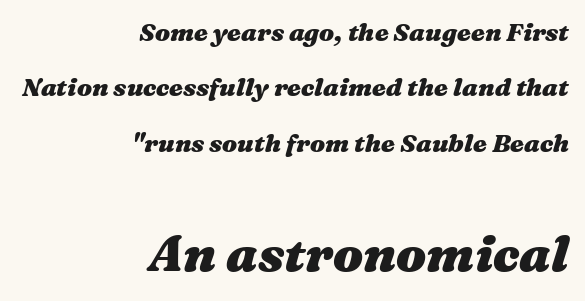
{"italic": "yes", "lean": "right", "slant_degrees": 16, "bold": "yes", "weight": "heavy", "width": "wide", "stroke_contrast": "medium", "x_height": "medium", "monospaced": "no", "underline": "no", "align": "right", "line_spacing": "loose", "line_spacing_ratio": 2.22, "letter_spacing": "normal", "letter_spacing_em": 0.0, "larger_block": "second", "size_ratio": 2.0, "glyph_px": 50}
